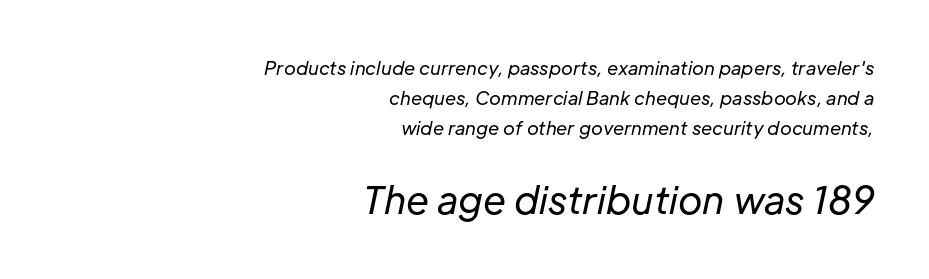
{"italic": "yes", "lean": "right", "slant_degrees": 12, "bold": "no", "weight": "regular", "width": "normal", "stroke_contrast": "low", "x_height": "medium", "monospaced": "no", "underline": "no", "align": "right", "line_spacing": "normal", "line_spacing_ratio": 1.66, "letter_spacing": "normal", "letter_spacing_em": 0.0, "larger_block": "second", "size_ratio": 2.06, "glyph_px": 37}
